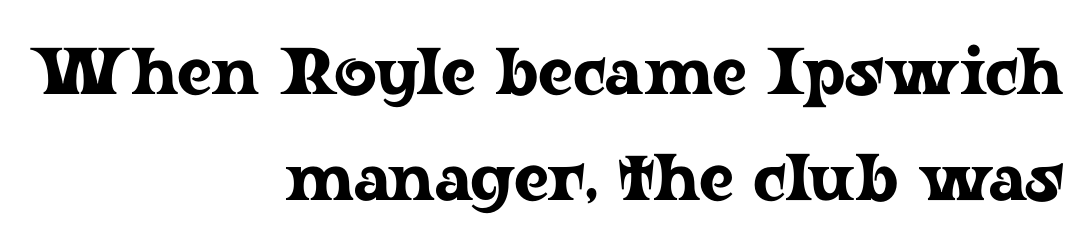
Quick note: interline space is typical. The type sits square on the baseline with zero lean. A typesetter would call this proportional, since set widths differ per character. Here the glyphs are tracked normally, forming tight word shapes.
